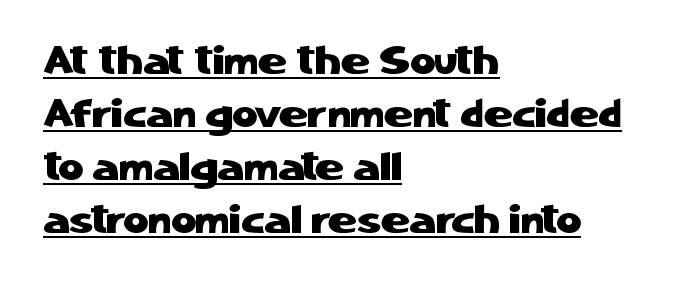
Q: Is the text italic (slanted)? A: No, it is upright.
Q: Is the typeface a serif or a sans-serif typeface? A: Sans-serif.
Q: Is the text underlined? A: Yes.
Q: How is the paragraph aligned? A: Left-aligned.
Q: Is the spacing between letters normal or unusually wide? A: Normal.
Q: Is the spacing between lines tight, normal or loose? A: Normal.
Q: Width (condensed, normal, or wide)? A: Normal.
Q: Stroke contrast? A: Low.
Q: x-height? A: Medium.
Q: Monospaced? A: No.
